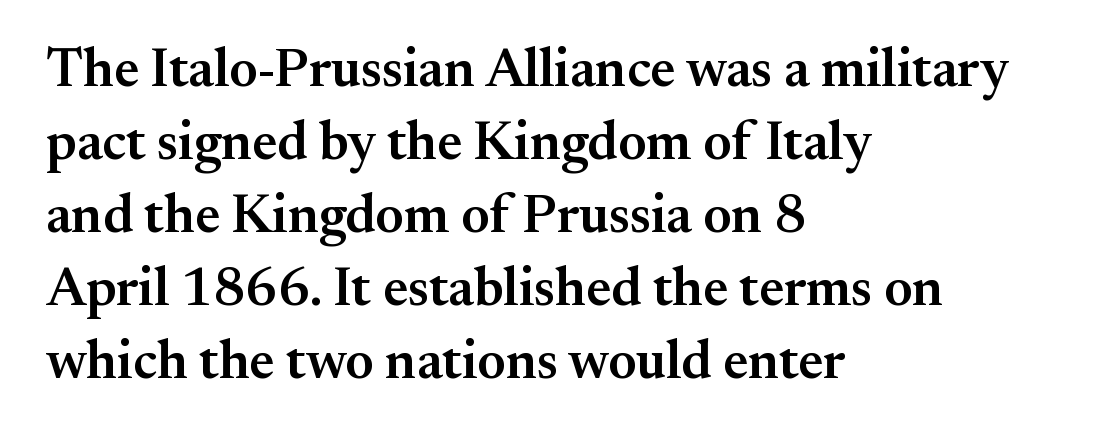
Q: Is the text bold? A: Semi-bold.
Q: Is the text italic (slanted)? A: No, it is upright.
Q: Is the typeface a serif or a sans-serif typeface? A: Serif.
Q: Is the text underlined? A: No.
Q: How is the paragraph aligned? A: Left-aligned.
Q: Is the spacing between letters normal or unusually wide? A: Normal.
Q: Is the spacing between lines tight, normal or loose? A: Normal.
Q: Width (condensed, normal, or wide)? A: Normal.
Q: Stroke contrast? A: Medium.
Q: x-height? A: Small.
Q: Monospaced? A: No.
